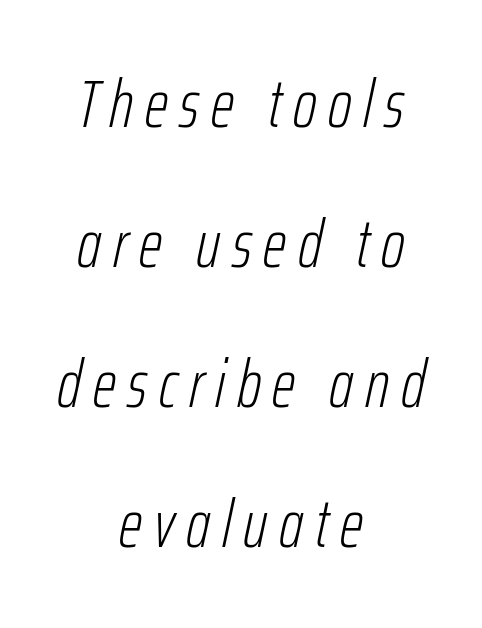
The image shows 67 px light, condensed type, italic (leaning right); set centered, loose line spacing (2.09x), not underlined; low stroke contrast and a medium x-height.
